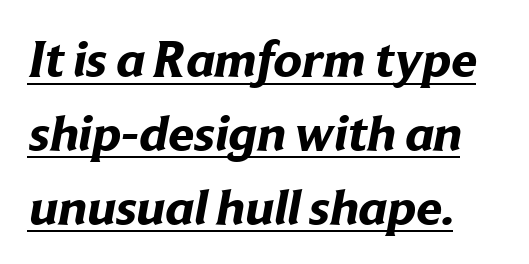
Characters follow at the spacing the type designer built in. Vertical spacing — default. Spacing verdict: proportional, widths tailored to each character. The typesetter has applied underlining to the passage shown. A classic flush-left, rag-right setting is used for this passage. Strong, thick strokes mark this as bold type.
